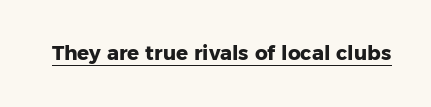
{"italic": "no", "bold": "yes", "underline": "yes", "letter_spacing": "normal", "letter_spacing_em": 0.0, "glyph_px": 20}
